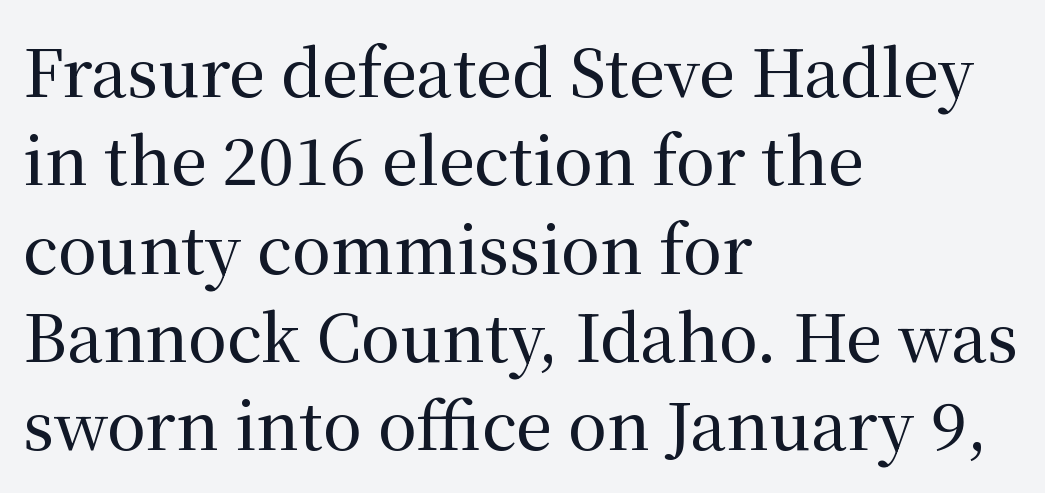
Q: Is the text italic (slanted)? A: No, it is upright.
Q: Is the typeface a serif or a sans-serif typeface? A: Serif.
Q: Is the text underlined? A: No.
Q: How is the paragraph aligned? A: Left-aligned.
Q: Is the spacing between letters normal or unusually wide? A: Normal.
Q: Is the spacing between lines tight, normal or loose? A: Normal.
Q: Width (condensed, normal, or wide)? A: Normal.
Q: Stroke contrast? A: Medium.
Q: x-height? A: Medium.
Q: Monospaced? A: No.
